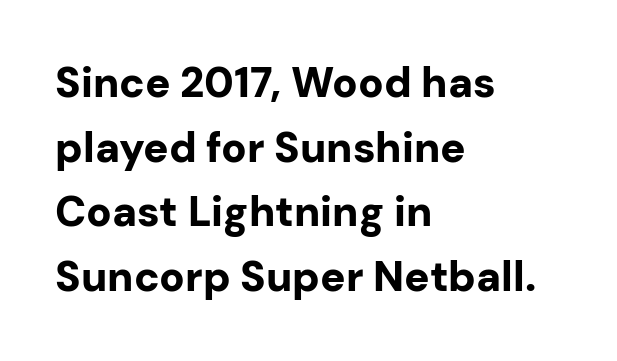
The image shows 42 px bold sans-serif type, upright; set left-aligned, normal line spacing (1.54x), normal letter spacing, not underlined; low stroke contrast and a medium x-height.
